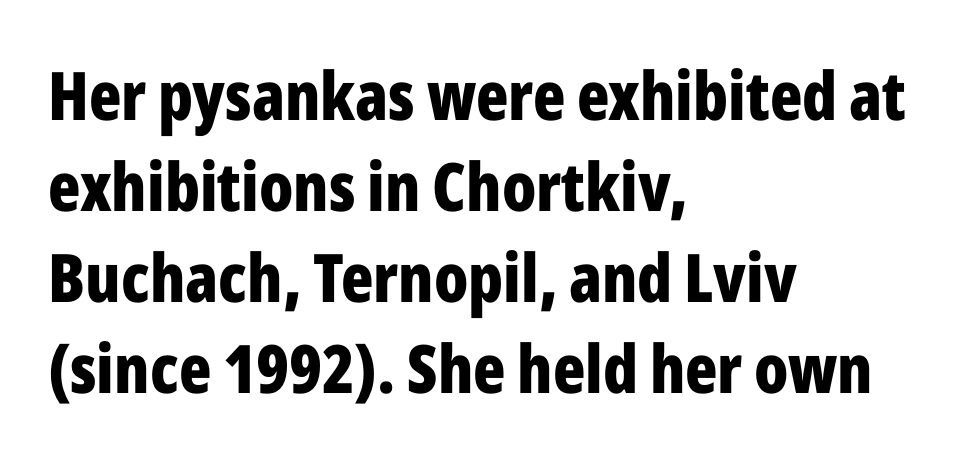
Q: Is the text bold? A: Yes.
Q: Is the text italic (slanted)? A: No, it is upright.
Q: Is the typeface a serif or a sans-serif typeface? A: Sans-serif.
Q: Is the text underlined? A: No.
Q: How is the paragraph aligned? A: Left-aligned.
Q: Is the spacing between letters normal or unusually wide? A: Normal.
Q: Is the spacing between lines tight, normal or loose? A: Normal.
Q: Width (condensed, normal, or wide)? A: Condensed.
Q: Stroke contrast? A: Low.
Q: x-height? A: Medium.
Q: Monospaced? A: No.
